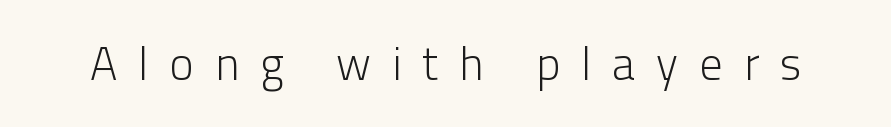
The image shows 46 px light sans-serif type, upright; set unusually wide letter spacing (+0.46 em), not underlined; low stroke contrast and a medium x-height.
